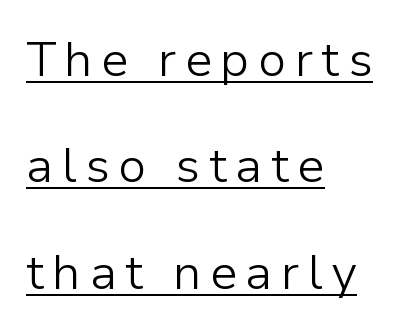
The image shows 49 px light sans-serif type, upright; set left-aligned, loose line spacing (2.17x), underlined; low stroke contrast and a medium x-height.
